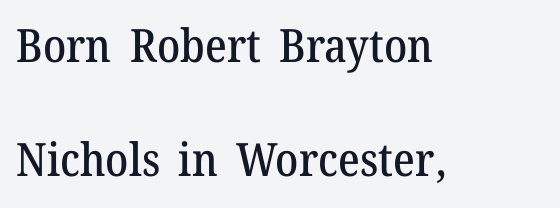
Honestly, there is no underline to notice here at all. The type family on display is of the serif kind. Does the lettering tilt? It doesn't — this is upright. The passage shown stacks its lines with a broad gap.
